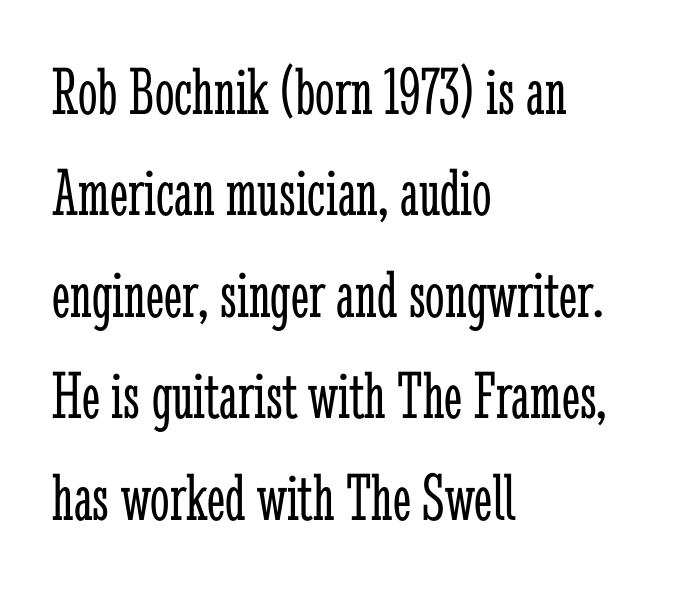
{"serif": "yes", "italic": "no", "bold": "no", "weight": "light", "width": "condensed", "stroke_contrast": "low", "x_height": "medium", "monospaced": "no", "underline": "no", "align": "left", "line_spacing": "normal", "line_spacing_ratio": 1.47, "letter_spacing": "normal", "letter_spacing_em": 0.0, "glyph_px": 69}
